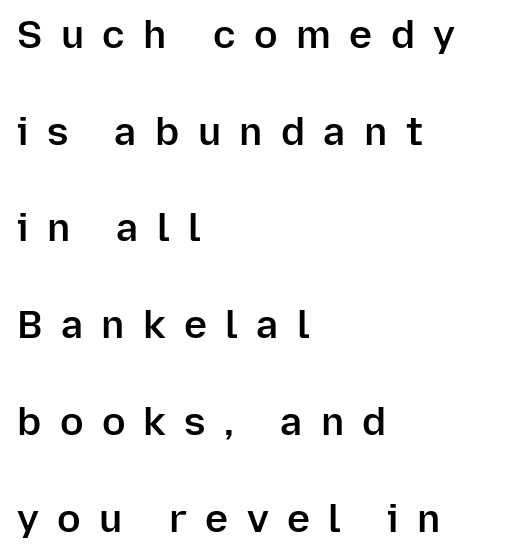
{"serif": "no", "italic": "no", "bold": "semi", "weight": "semibold", "width": "normal", "stroke_contrast": "low", "x_height": "medium", "monospaced": "no", "underline": "no", "align": "left", "line_spacing": "loose", "line_spacing_ratio": 2.48, "letter_spacing": "wide", "letter_spacing_em": 0.47, "glyph_px": 39}
